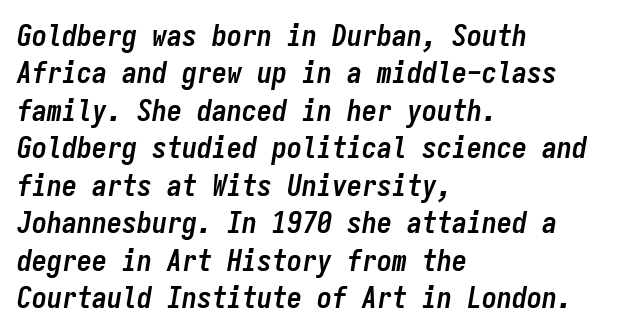
Spacing verdict: monospaced, one width for all characters. Leftover space on each line is placed entirely after the last word. Underline: absent. Summary of weight: heavy, a full bold. These lines were composed using italics. The rendering uses a moderate line-height, typical for paragraphs.
